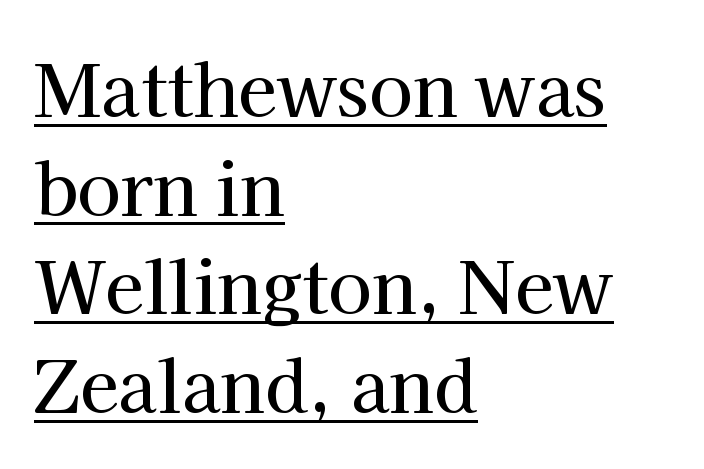
Q: Is the text italic (slanted)? A: No, it is upright.
Q: Is the typeface a serif or a sans-serif typeface? A: Serif.
Q: Is the text underlined? A: Yes.
Q: How is the paragraph aligned? A: Left-aligned.
Q: Is the spacing between letters normal or unusually wide? A: Normal.
Q: Is the spacing between lines tight, normal or loose? A: Normal.
Q: Width (condensed, normal, or wide)? A: Normal.
Q: Stroke contrast? A: High.
Q: x-height? A: Medium.
Q: Monospaced? A: No.
